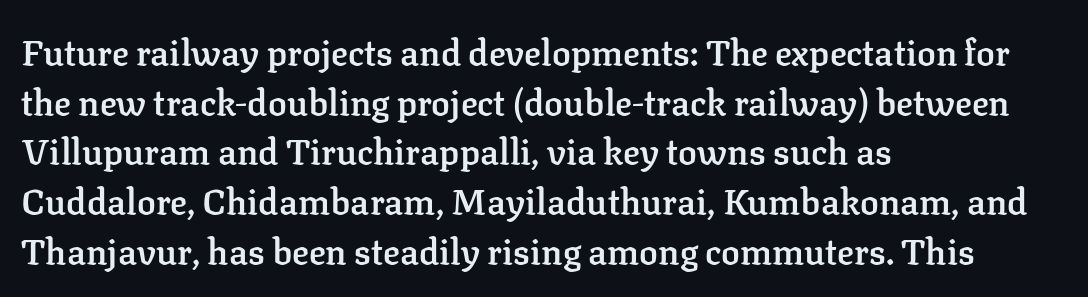
{"serif": "yes", "italic": "no", "bold": "semi", "weight": "semibold", "width": "normal", "stroke_contrast": "low", "x_height": "medium", "monospaced": "no", "underline": "no", "align": "left", "line_spacing": "normal", "line_spacing_ratio": 1.42, "letter_spacing": "normal", "letter_spacing_em": 0.0, "glyph_px": 35}
